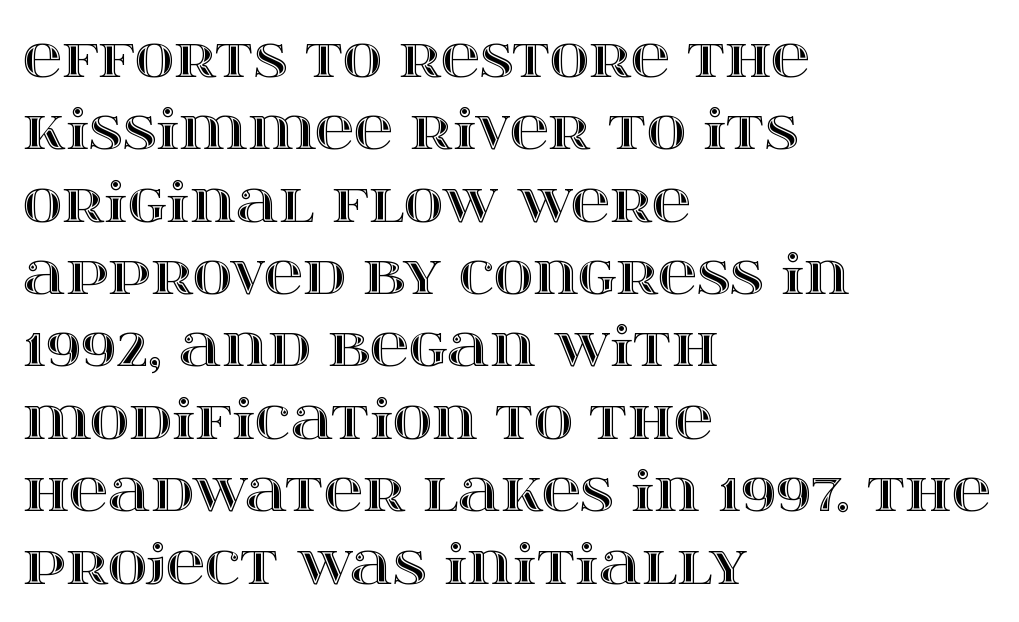
This sample has the flowing, uneven cadence of proportional lettering. If you drew a ruler down the left edge, every line would touch it. The designer left line spacing at the default. The passage shown is not underscored anywhere.
